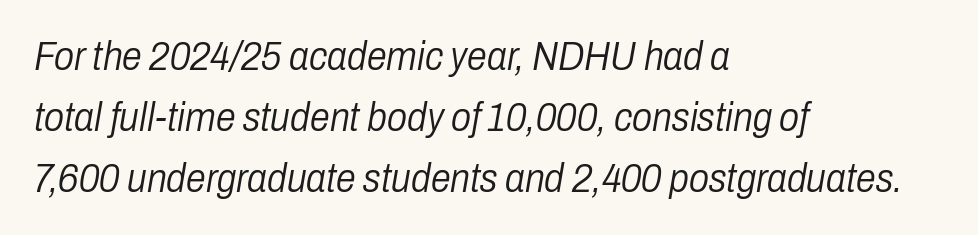
Q: Is the text bold? A: No.
Q: Is the text italic (slanted)? A: Yes, it leans right by about 10 degrees.
Q: Is the text underlined? A: No.
Q: How is the paragraph aligned? A: Left-aligned.
Q: Is the spacing between letters normal or unusually wide? A: Normal.
Q: Is the spacing between lines tight, normal or loose? A: Normal.
Q: Width (condensed, normal, or wide)? A: Condensed.
Q: Stroke contrast? A: Low.
Q: x-height? A: Medium.
Q: Monospaced? A: No.
